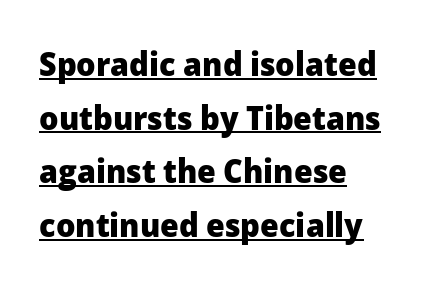
{"serif": "no", "italic": "no", "bold": "yes", "weight": "heavy", "width": "normal", "stroke_contrast": "low", "x_height": "medium", "monospaced": "no", "underline": "yes", "align": "left", "line_spacing": "normal", "line_spacing_ratio": 1.58, "letter_spacing": "normal", "letter_spacing_em": 0.0, "glyph_px": 34}
